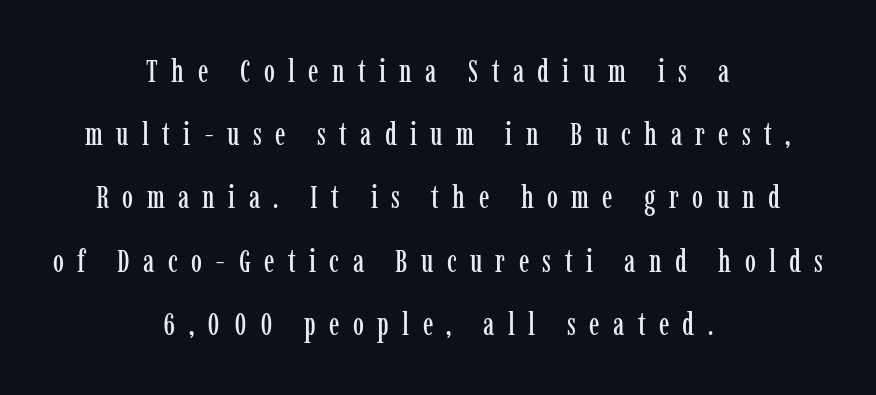
The image shows 31 px condensed serif type, upright; set centered, loose line spacing (2.04x), unusually wide letter spacing (+0.43 em), not underlined; low stroke contrast and a medium x-height.
